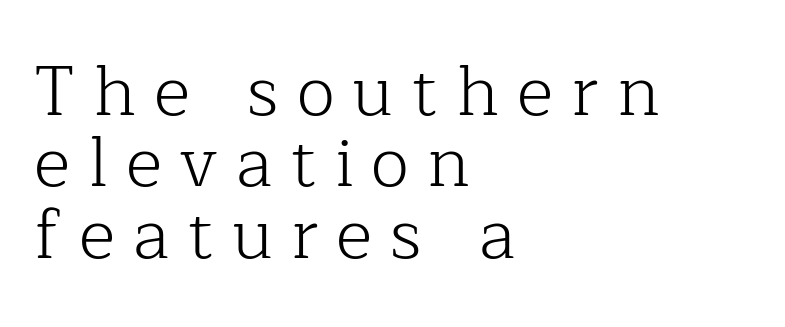
Here the designer chose a conventional face with non-uniform glyph widths. The passage shown has open, widely tracked lettering throughout. Is this a heavy cut? Hardly; it is regular or lighter. Does the type have serifs? Yes, each stem ends in a small foot. This sample trades vertical openness for compactness between lines.
